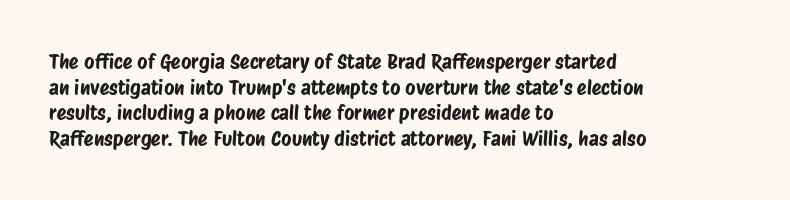
Q: Is the text underlined? A: No.
Q: How is the paragraph aligned? A: Left-aligned.
Q: Is the spacing between letters normal or unusually wide? A: Normal.
Q: Is the spacing between lines tight, normal or loose? A: Normal.
